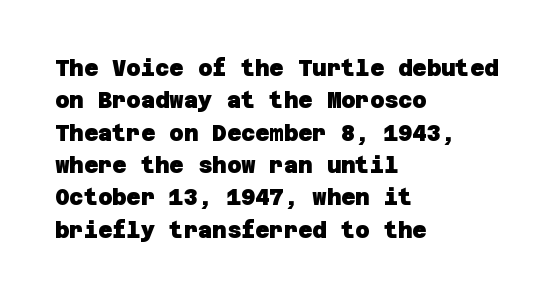
Q: Is the text bold? A: Yes.
Q: Is the text underlined? A: No.
Q: How is the paragraph aligned? A: Left-aligned.
Q: Is the spacing between letters normal or unusually wide? A: Normal.
Q: Is the spacing between lines tight, normal or loose? A: Normal.
